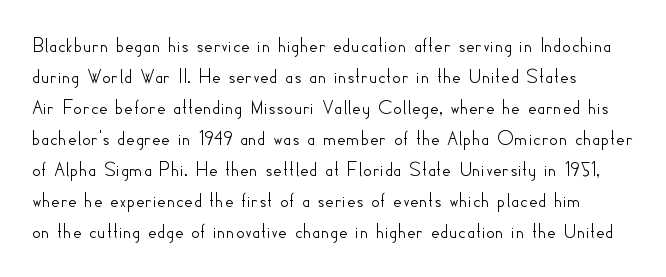
This rendering features lettering with no underline. Reading down the column, the eye jumps a familiar distance to each next line. Quick note: not italic, upright. The tracking reads as untouched default to a designer's eye.
